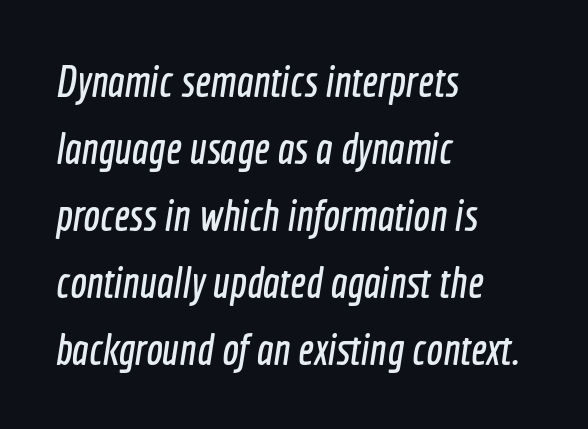
Q: Is the typeface a serif or a sans-serif typeface? A: Sans-serif.
Q: Is the text underlined? A: No.
Q: How is the paragraph aligned? A: Left-aligned.
Q: Is the spacing between letters normal or unusually wide? A: Normal.
Q: Is the spacing between lines tight, normal or loose? A: Normal.
Q: Width (condensed, normal, or wide)? A: Condensed.
Q: x-height? A: Medium.
Q: Monospaced? A: No.
